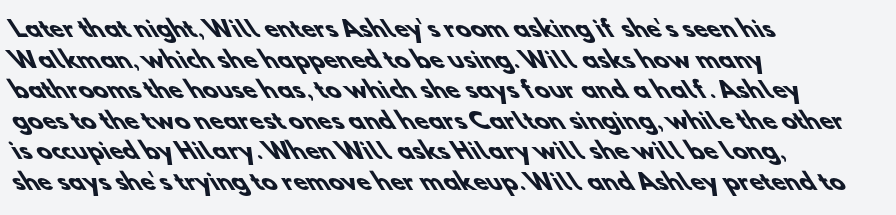
Q: Is the text bold? A: Yes.
Q: Is the text underlined? A: No.
Q: How is the paragraph aligned? A: Left-aligned.
Q: Is the spacing between letters normal or unusually wide? A: Normal.
Q: Is the spacing between lines tight, normal or loose? A: Normal.
